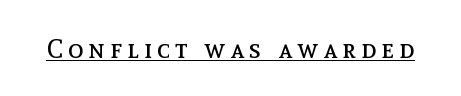
{"italic": "no", "bold": "no", "underline": "yes", "letter_spacing": "wide", "letter_spacing_em": 0.2, "glyph_px": 26}
